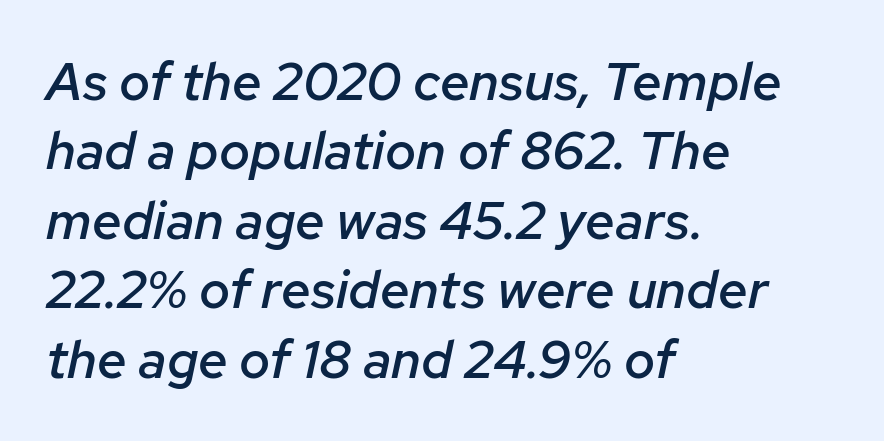
The image shows 53 px semibold type, italic (leaning right); set left-aligned, normal line spacing (1.31x), normal letter spacing, not underlined; low stroke contrast and a medium x-height.
